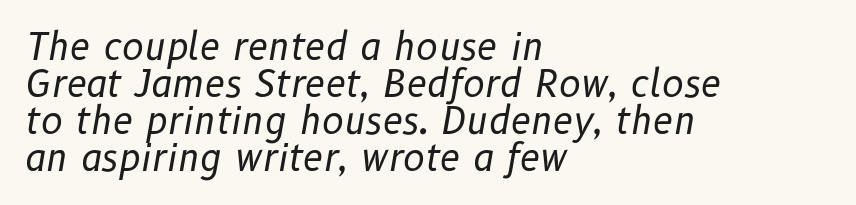
{"italic": "yes", "lean": "right", "slant_degrees": 10, "bold": "no", "weight": "regular", "width": "normal", "stroke_contrast": "low", "x_height": "medium", "monospaced": "no", "underline": "no", "align": "left", "line_spacing": "tight", "line_spacing_ratio": 1.0, "letter_spacing": "normal", "letter_spacing_em": 0.0, "glyph_px": 37}
